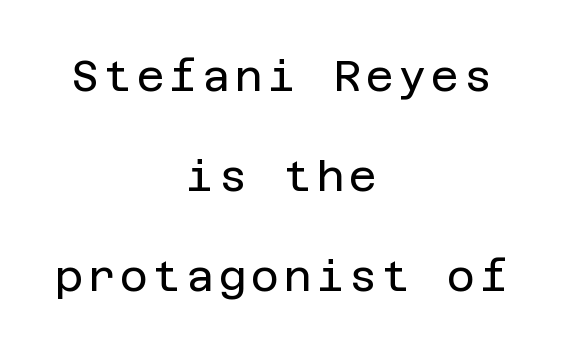
The image shows 43 px regular-weight sans-serif type, upright; set centered, loose line spacing (2.32x), not underlined; low stroke contrast and a large x-height.
